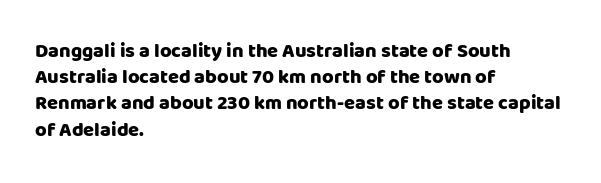
Q: Is the text bold? A: Yes.
Q: Is the text italic (slanted)? A: No, it is upright.
Q: Is the text underlined? A: No.
Q: How is the paragraph aligned? A: Left-aligned.
Q: Is the spacing between letters normal or unusually wide? A: Normal.
Q: Is the spacing between lines tight, normal or loose? A: Normal.
